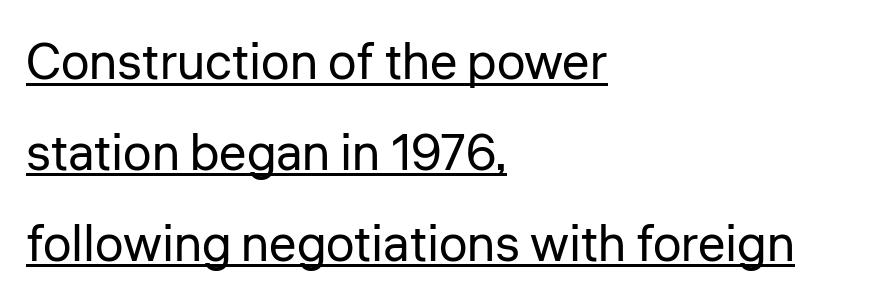
{"serif": "no", "italic": "no", "bold": "no", "weight": "regular", "width": "normal", "stroke_contrast": "low", "x_height": "medium", "monospaced": "no", "underline": "yes", "align": "left", "line_spacing_ratio": 1.78, "letter_spacing": "normal", "letter_spacing_em": 0.0, "glyph_px": 51}
